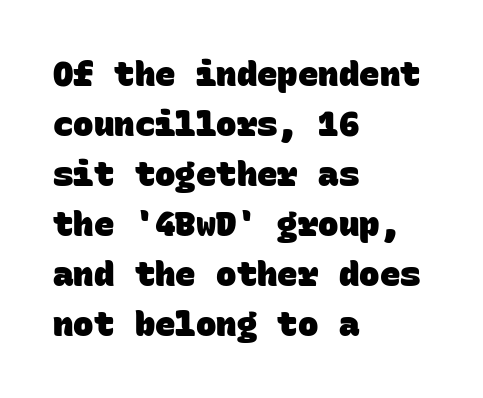
Think of a typewriter: that constant character pitch is what you see here. Caption: multi-line text, flush left, ragged right. Strokes here are thick enough to call this a true bold. Glance below the letters and you will spot only blank space. Words appear dense and cohesive because spacing is normal. A normal amount of white space separates one row of letters from the next.
